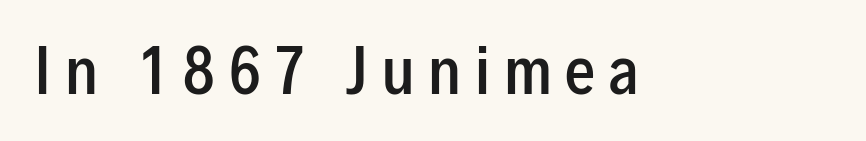
{"serif": "no", "italic": "no", "bold": "semi", "weight": "semibold", "width": "condensed", "stroke_contrast": "low", "x_height": "medium", "monospaced": "no", "underline": "no", "letter_spacing": "wide", "letter_spacing_em": 0.23, "glyph_px": 60}
